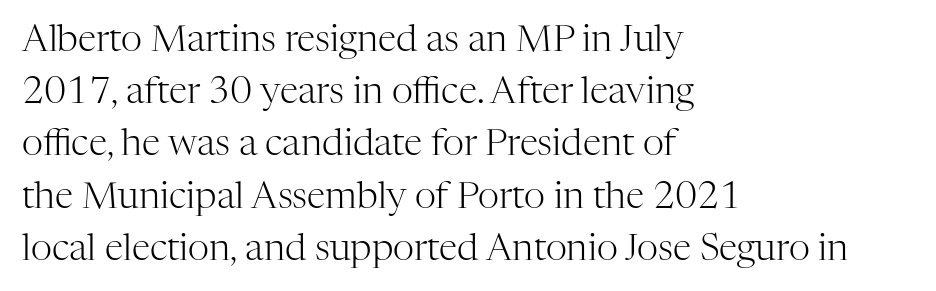
{"serif": "yes", "italic": "no", "bold": "no", "weight": "light", "width": "normal", "stroke_contrast": "high", "x_height": "medium", "monospaced": "no", "underline": "no", "align": "left", "line_spacing": "normal", "line_spacing_ratio": 1.41, "letter_spacing": "normal", "letter_spacing_em": 0.0, "glyph_px": 37}
